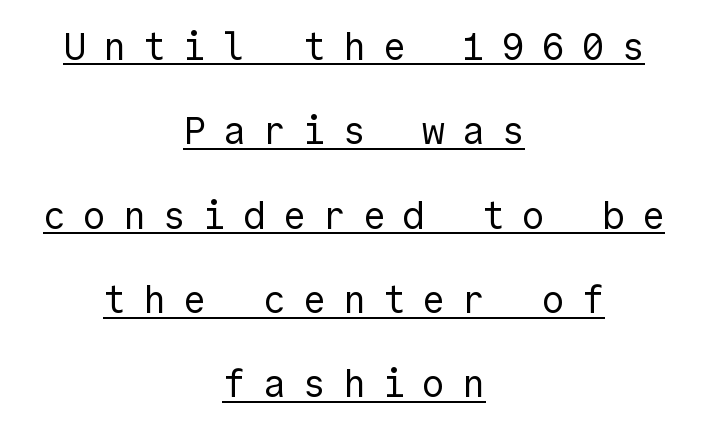
{"serif": "no", "italic": "no", "bold": "no", "weight": "regular", "width": "normal", "x_height": "medium", "underline": "yes", "align": "center", "line_spacing": "loose", "line_spacing_ratio": 2.22, "letter_spacing": "wide", "letter_spacing_em": 0.45, "glyph_px": 38}
